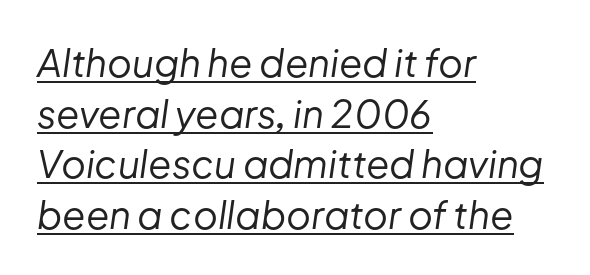
The lines sit at an ordinary, default distance from one another. Here the glyphs are tracked normally, forming tight word shapes. The rendering applies a slant to the glyphs. This is underlined copy, the kind a proofreader might mark for attention. You could not count columns in this text — the font is proportionally spaced.
